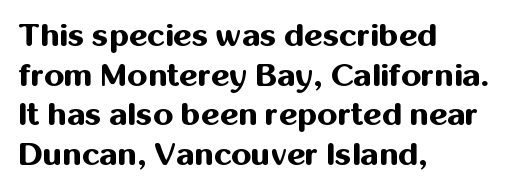
Q: Is the text bold? A: Yes.
Q: Is the text italic (slanted)? A: No, it is upright.
Q: Is the typeface a serif or a sans-serif typeface? A: Sans-serif.
Q: Is the text underlined? A: No.
Q: How is the paragraph aligned? A: Left-aligned.
Q: Is the spacing between letters normal or unusually wide? A: Normal.
Q: Width (condensed, normal, or wide)? A: Normal.
Q: Stroke contrast? A: Medium.
Q: x-height? A: Medium.
Q: Monospaced? A: No.
